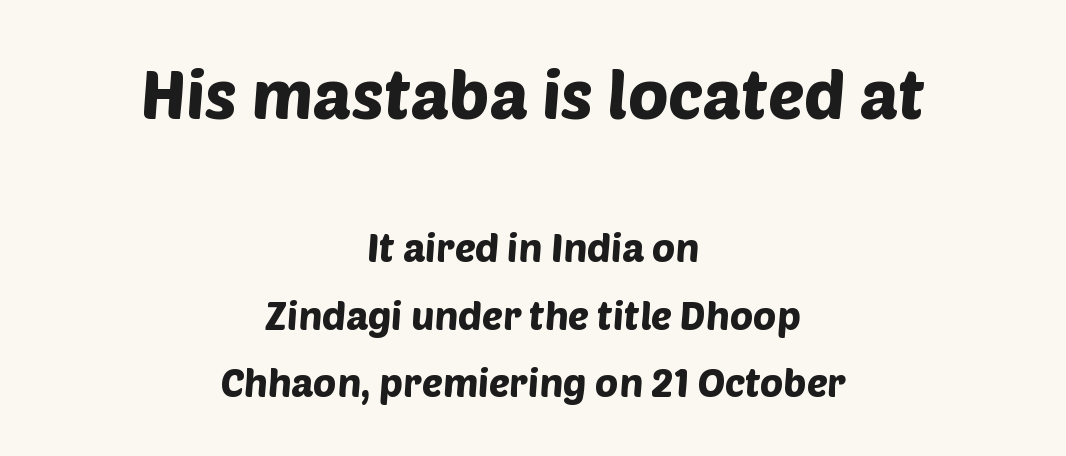
The image shows 68 px sans-serif type; set centered, line spacing 1.73x, normal letter spacing, not underlined; the first (top) block is 1.74x larger; low stroke contrast and a large x-height.
